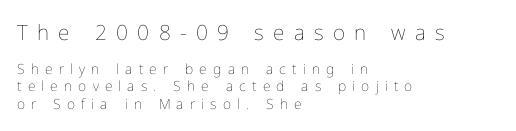
Q: Is the text bold? A: No.
Q: Is the text italic (slanted)? A: No, it is upright.
Q: Is the text underlined? A: No.
Q: How is the paragraph aligned? A: Left-aligned.
Q: Is the spacing between letters normal or unusually wide? A: Unusually wide.
Q: Which block of text is set in a larger size, the first (top) or the second (bottom)? A: The first (top) one.
